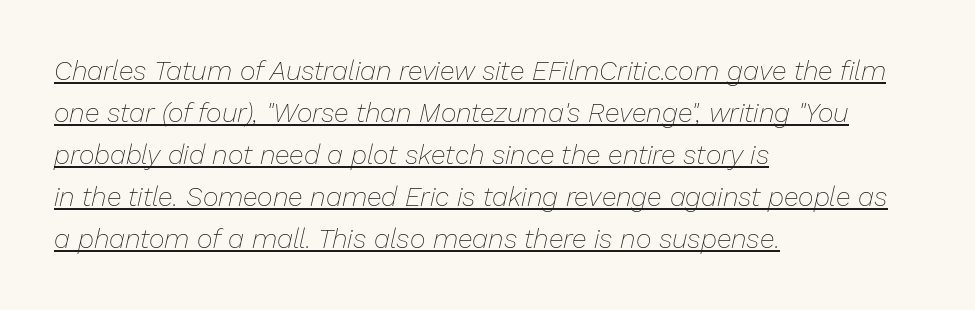
{"italic": "yes", "lean": "right", "slant_degrees": 13, "bold": "no", "underline": "yes", "align": "left", "line_spacing": "normal", "line_spacing_ratio": 1.56, "letter_spacing": "normal", "letter_spacing_em": 0.0, "glyph_px": 27}
